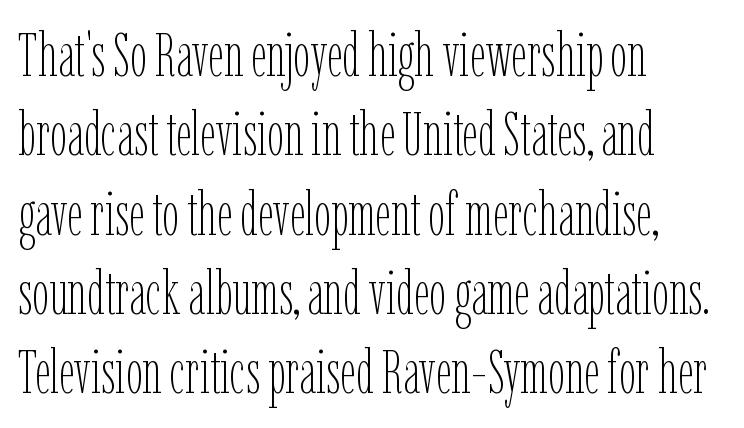
Q: Is the text bold? A: No.
Q: Is the text italic (slanted)? A: No, it is upright.
Q: Is the text underlined? A: No.
Q: How is the paragraph aligned? A: Left-aligned.
Q: Is the spacing between letters normal or unusually wide? A: Normal.
Q: Is the spacing between lines tight, normal or loose? A: Normal.
Q: Width (condensed, normal, or wide)? A: Condensed.
Q: Stroke contrast? A: Low.
Q: x-height? A: Medium.
Q: Monospaced? A: No.
